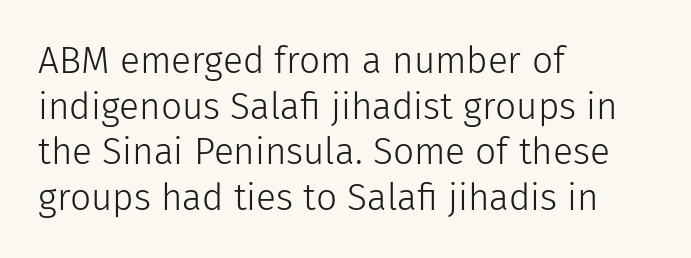
The image shows 37 px light sans-serif type, upright; set left-aligned, line spacing 1.23x, normal letter spacing, not underlined; low stroke contrast and a medium x-height.
